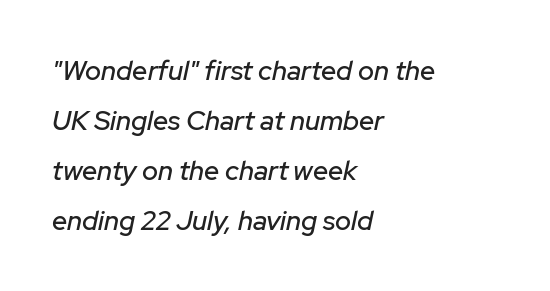
{"italic": "yes", "lean": "right", "slant_degrees": 12, "underline": "no", "align": "left", "line_spacing_ratio": 1.85, "letter_spacing": "normal", "letter_spacing_em": 0.0, "glyph_px": 27}
